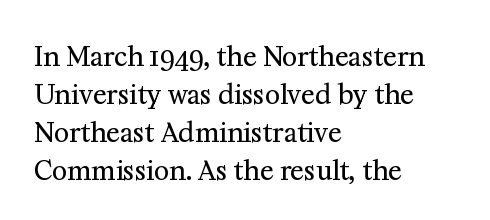
The image shows 26 px text type, upright; set left-aligned, normal line spacing (1.46x), normal letter spacing, not underlined.
